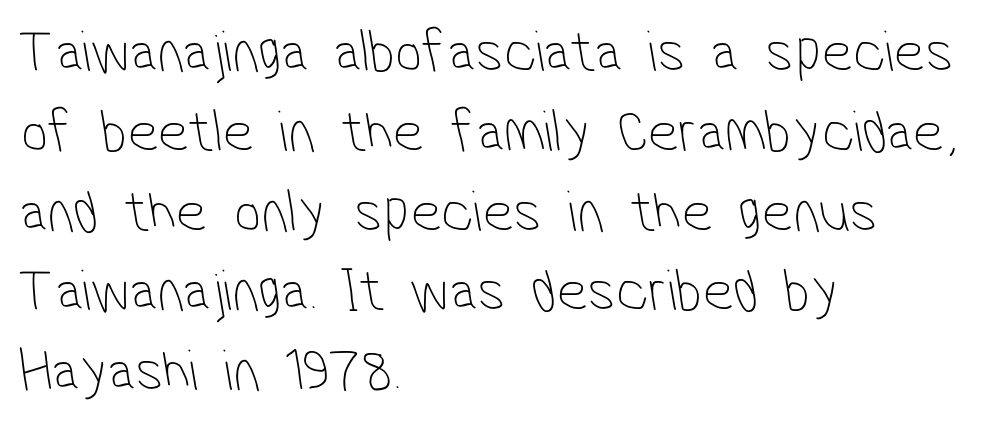
Left-aligned paragraph, ragged on the right. What's the leading like? Ordinary, nothing unusual. A sans-serif font was chosen for this passage. Quick note: underline off. Stroke mass is kept to a normal reading level or below. Looks like regular typesetting: each glyph gets only the width it needs.
